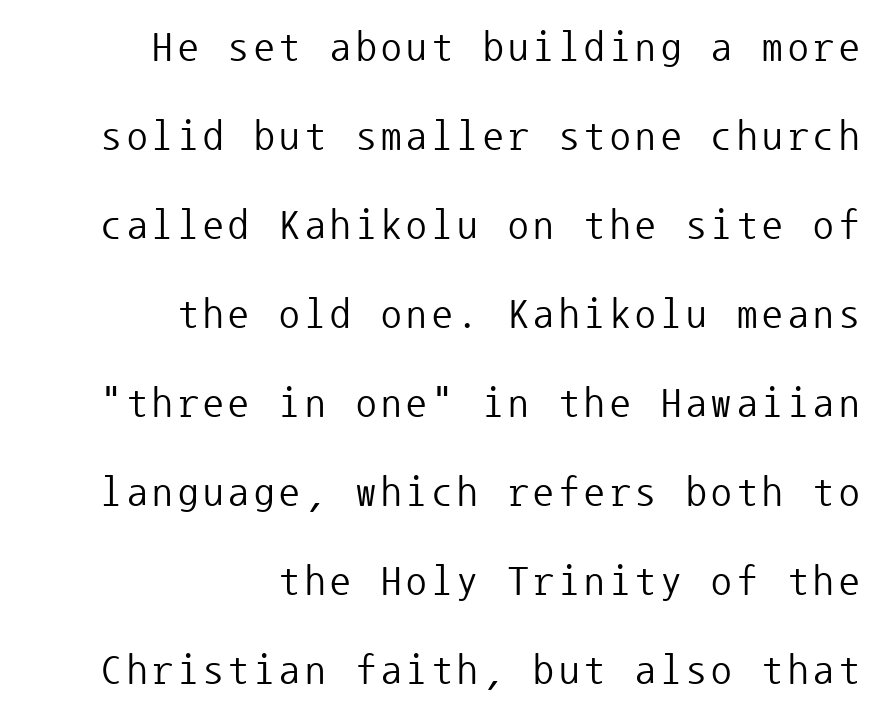
A great deal of white space separates one row of letters from the next. The space directly below the letters is spotless. Reading down the block, your eye finds every line finishing at a fixed right position. This sample has the even, mechanical cadence of fixed-width lettering. The designer went with a sans here, leaving each stem footless. Is the type heavy? It reads as light-to-regular instead.
